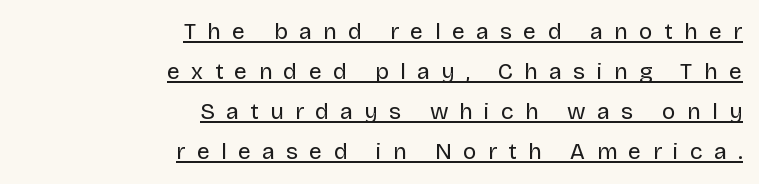
Ink coverage per letter is moderate at most. It's the straight-up-and-down kind of type. Visually the block forms a straight wall on the right and a jagged coastline on the left. Is there an underline? Yes — a line sits under the letters.
